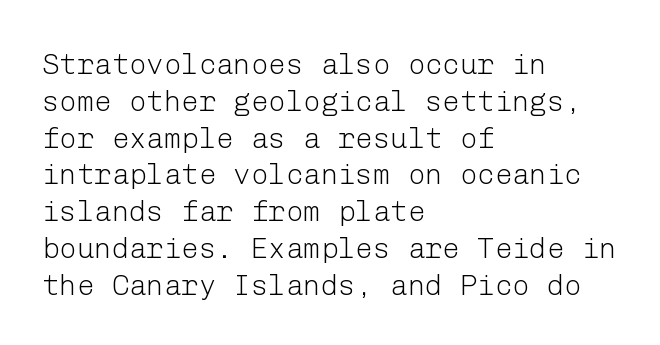
Leading matches the norm, producing a regular column. The strokes are not fattened; the text isn't bold. The typeface chosen for these lines omits serifs. Which margin do the lines hug? The left one — the right edge is uneven. Quick note: not italic, upright.
